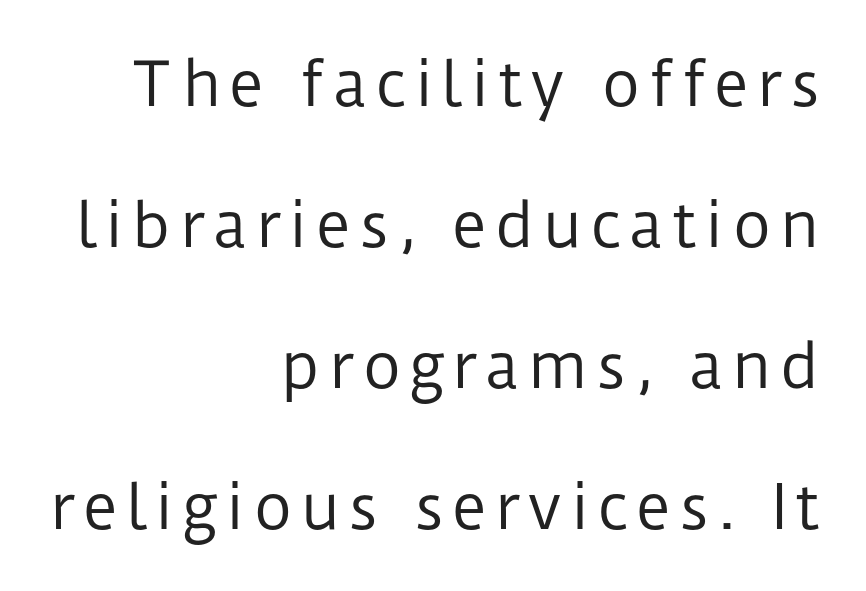
Honestly, there is no underline to notice here at all. Is there much room between lines? Yes — plenty of vertical air separates them. Is the stroke heavy? The answer is a plain regular-or-lighter. Short and long lines alike share a common ending point at right.
